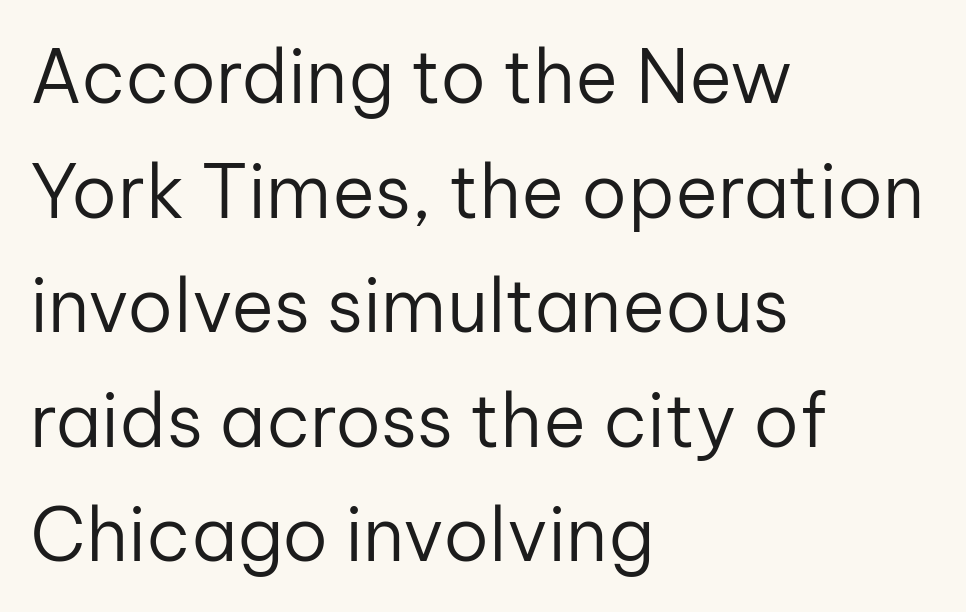
The image shows 73 px regular-weight sans-serif type, upright; set left-aligned, normal line spacing (1.57x), normal letter spacing, not underlined; low stroke contrast and a medium x-height.
